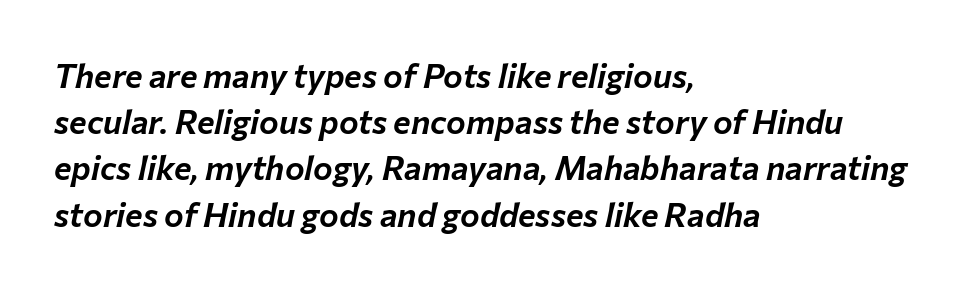
The image shows 33 px text type, italic (leaning right); set left-aligned, normal line spacing (1.4x), normal letter spacing, not underlined; low stroke contrast and a medium x-height.
